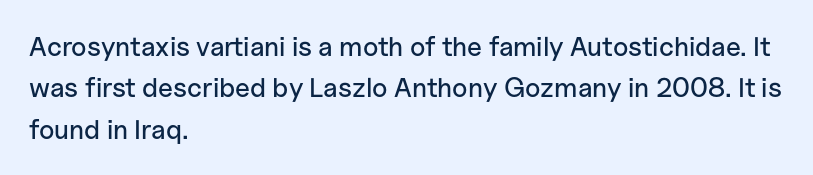
{"italic": "no", "underline": "no", "align": "left", "line_spacing": "normal", "line_spacing_ratio": 1.53, "letter_spacing": "normal", "letter_spacing_em": 0.0, "glyph_px": 27}
